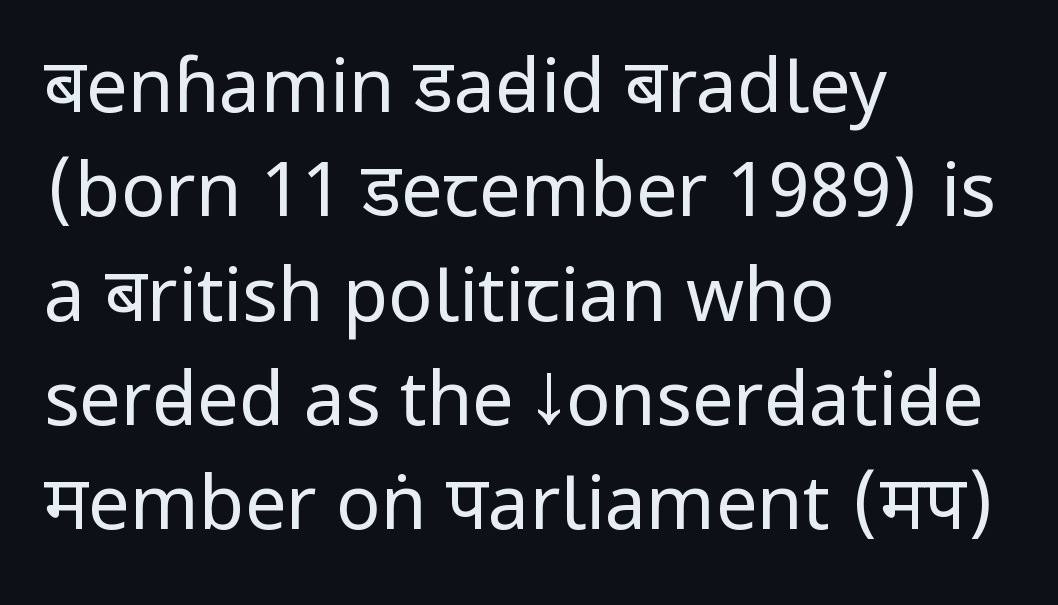
{"serif": "no", "italic": "no", "bold": "no", "weight": "regular", "width": "condensed", "stroke_contrast": "low", "underline": "no", "align": "left", "line_spacing": "normal", "line_spacing_ratio": 1.41, "letter_spacing": "normal", "letter_spacing_em": 0.0, "glyph_px": 74}
